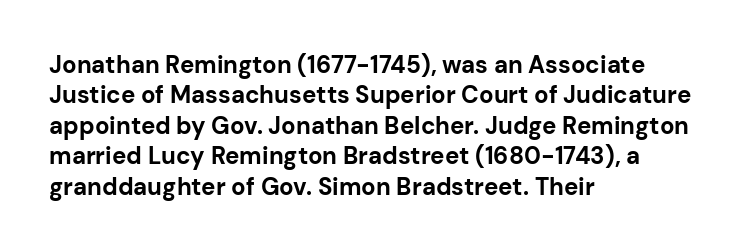
{"italic": "no", "bold": "yes", "underline": "no", "align": "left", "line_spacing": "normal", "line_spacing_ratio": 1.27, "letter_spacing": "normal", "letter_spacing_em": 0.0, "glyph_px": 24}
